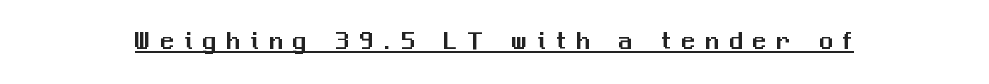
{"italic": "no", "underline": "yes", "letter_spacing": "wide", "letter_spacing_em": 0.38, "glyph_px": 27}
